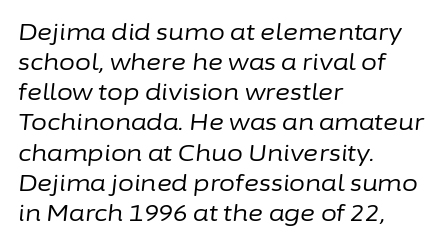
Anything drawn beneath the words? Only blank space. Nothing heavy about these letters — not bold at all. Italic? Definitely — the glyphs are oblique. Regarding leading, the lines here are spaced in the standard way.
